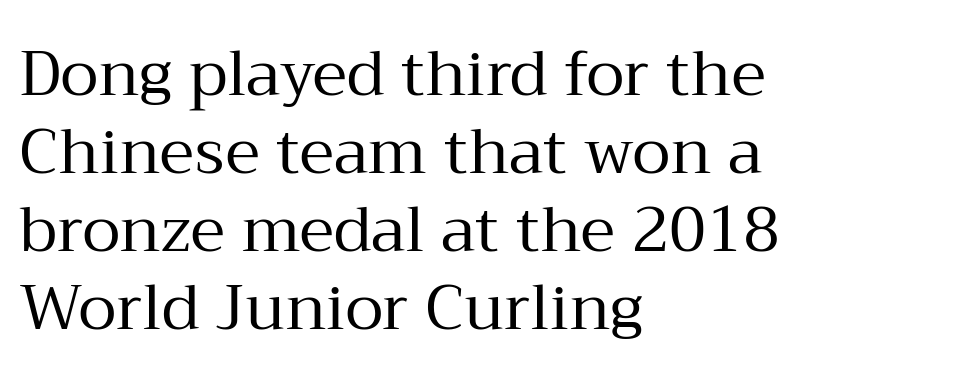
The image shows 63 px regular-weight serif type, upright; set left-aligned, line spacing 1.24x, normal letter spacing, not underlined; medium stroke contrast and a medium x-height.
